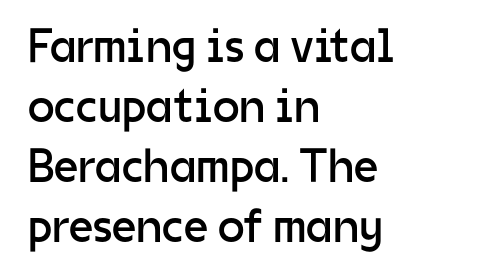
Q: Is the text bold? A: No.
Q: Is the text italic (slanted)? A: No, it is upright.
Q: Is the typeface a serif or a sans-serif typeface? A: Sans-serif.
Q: Is the text underlined? A: No.
Q: How is the paragraph aligned? A: Left-aligned.
Q: Is the spacing between letters normal or unusually wide? A: Normal.
Q: Is the spacing between lines tight, normal or loose? A: Normal.
Q: Width (condensed, normal, or wide)? A: Normal.
Q: Stroke contrast? A: Low.
Q: x-height? A: Medium.
Q: Monospaced? A: No.
